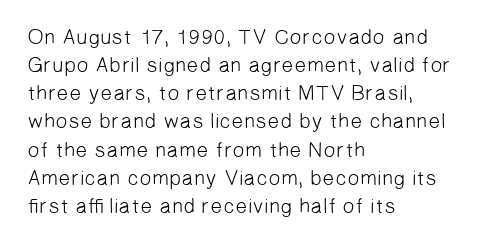
The image shows 21 px text type; set left-aligned, normal line spacing (1.34x), normal letter spacing, not underlined.
